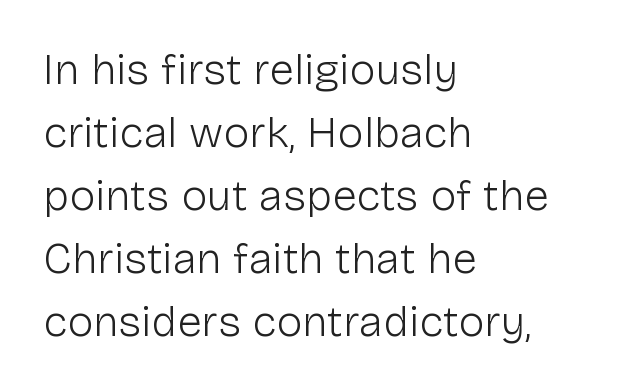
The letters advance in unequal steps, a hallmark of proportional type. The zone under the glyphs is completely vacant. The space between consecutive lines is moderate. The letters sit at their default tracking, neither squeezed nor spread. One-word summary of the alignment: left.
